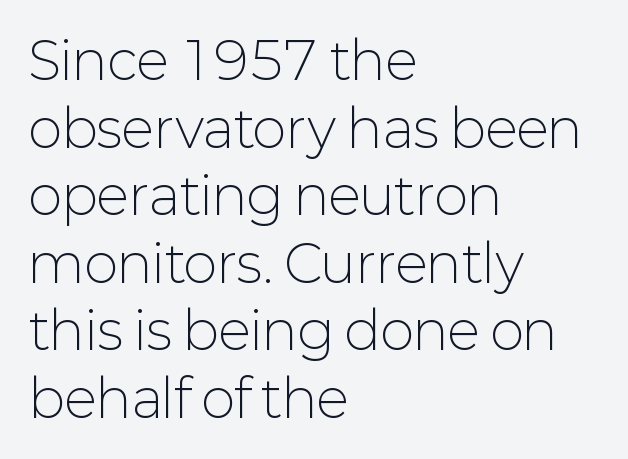
Q: Is the text bold? A: No.
Q: Is the text italic (slanted)? A: No, it is upright.
Q: Is the typeface a serif or a sans-serif typeface? A: Sans-serif.
Q: Is the text underlined? A: No.
Q: How is the paragraph aligned? A: Left-aligned.
Q: Is the spacing between letters normal or unusually wide? A: Normal.
Q: Is the spacing between lines tight, normal or loose? A: Normal.
Q: Width (condensed, normal, or wide)? A: Normal.
Q: Stroke contrast? A: Low.
Q: x-height? A: Medium.
Q: Monospaced? A: No.
